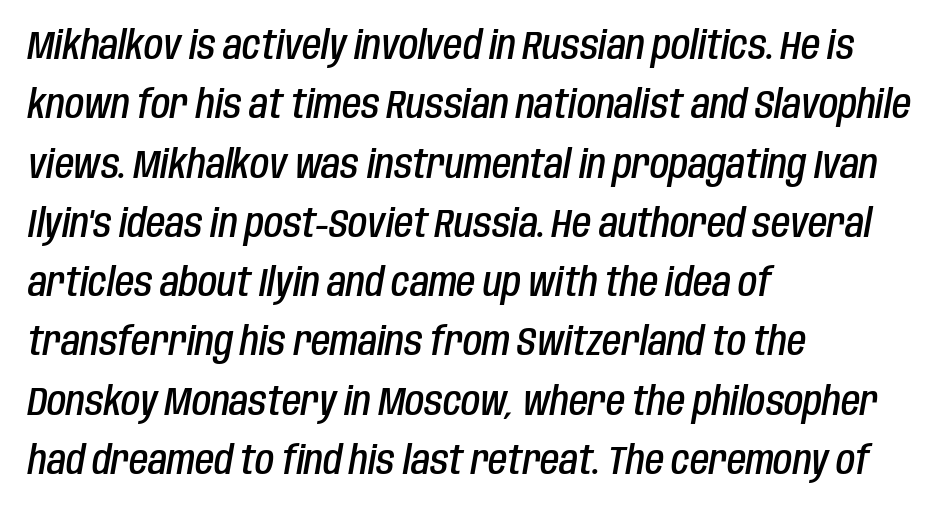
The image shows 39 px semibold, condensed type, italic (leaning right); set left-aligned, normal line spacing (1.52x), normal letter spacing, not underlined; low stroke contrast and a large x-height.
